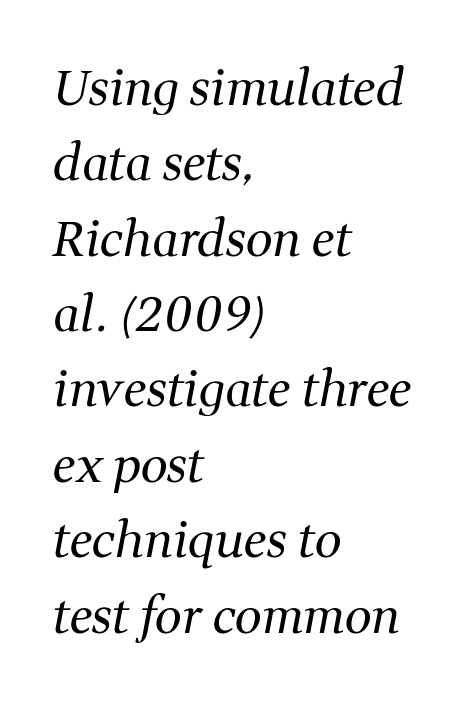
{"serif": "yes", "italic": "yes", "lean": "right", "slant_degrees": 11, "bold": "no", "weight": "regular", "width": "normal", "stroke_contrast": "medium", "x_height": "medium", "monospaced": "no", "underline": "no", "align": "left", "line_spacing": "normal", "line_spacing_ratio": 1.57, "letter_spacing": "normal", "letter_spacing_em": 0.0, "glyph_px": 48}
